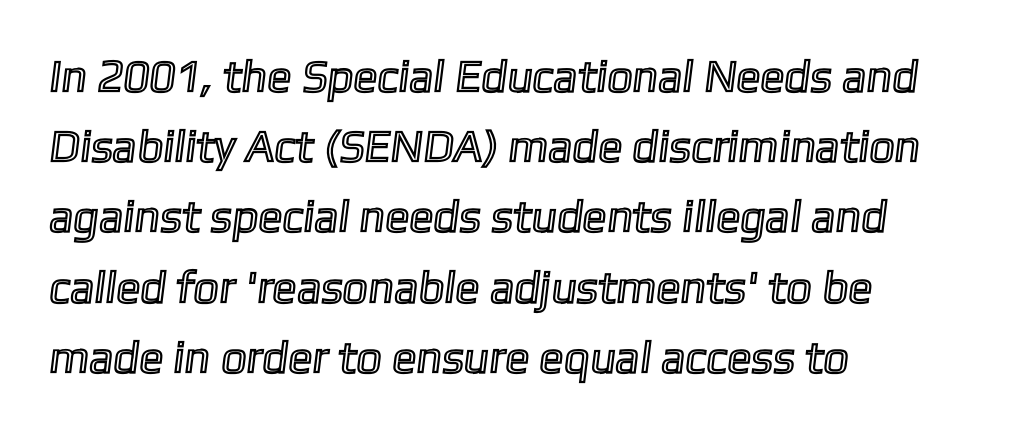
The image shows 45 px text type; set left-aligned, normal line spacing (1.56x), normal letter spacing, not underlined; a medium x-height.
